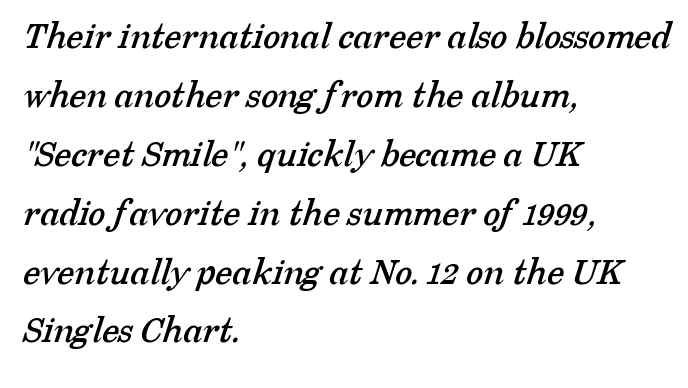
The space directly below the letters is spotless. No extra tracking has been applied to these lines. A typesetter would call this proportional, since set widths differ per character. The rag falls on the right side of this text block. This sample uses a serif face. Vertically, the passage feels balanced, rows spaced as you'd expect.
